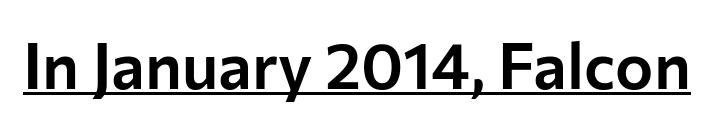
The image shows 64 px sans-serif type, upright; set normal letter spacing, underlined; low stroke contrast and a medium x-height.
